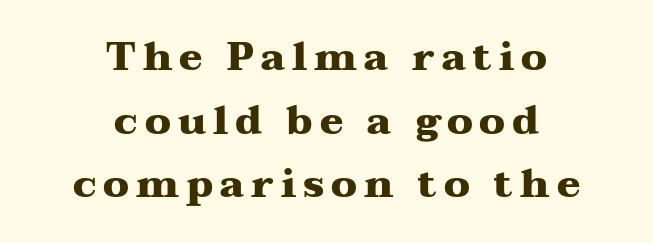
{"serif": "yes", "italic": "no", "bold": "yes", "weight": "heavy", "width": "wide", "stroke_contrast": "medium", "x_height": "medium", "monospaced": "no", "underline": "no", "align": "center", "line_spacing": "normal", "line_spacing_ratio": 1.63, "glyph_px": 39}
